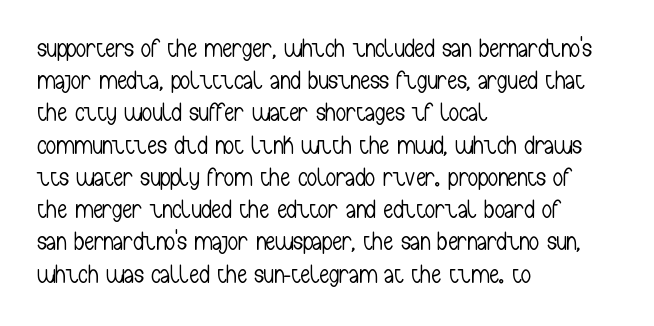
The image shows 25 px text type, upright; set left-aligned, normal line spacing (1.29x), normal letter spacing, not underlined.
